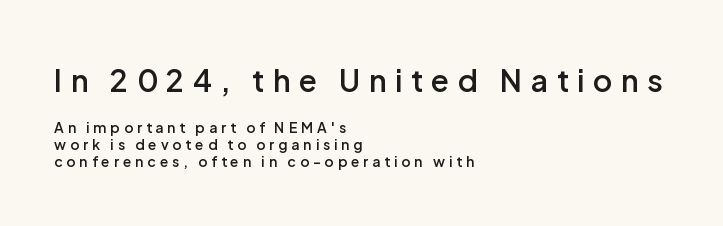
The image shows 30 px semibold sans-serif type, upright; set left-aligned, line spacing 1.23x, unusually wide letter spacing (+0.28 em), not underlined; the first (top) block is 2.14x larger; low stroke contrast and a medium x-height.
